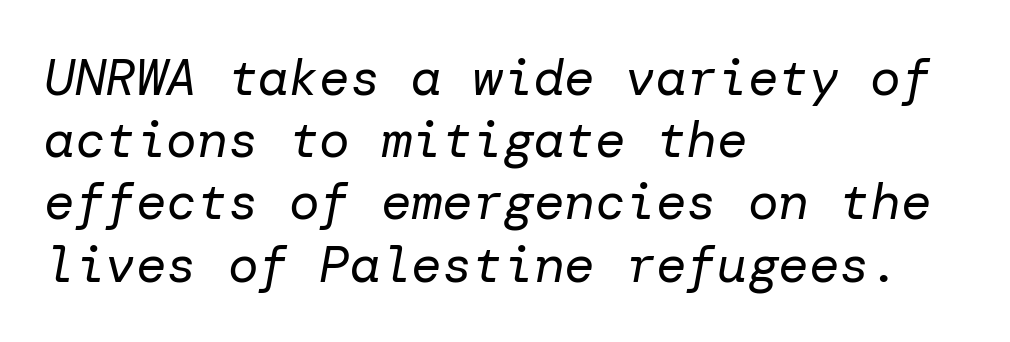
Q: Is the text bold? A: No.
Q: Is the text italic (slanted)? A: Yes, it leans right by about 10 degrees.
Q: Is the text underlined? A: No.
Q: How is the paragraph aligned? A: Left-aligned.
Q: Is the spacing between letters normal or unusually wide? A: Normal.
Q: Width (condensed, normal, or wide)? A: Normal.
Q: Stroke contrast? A: Low.
Q: x-height? A: Medium.
